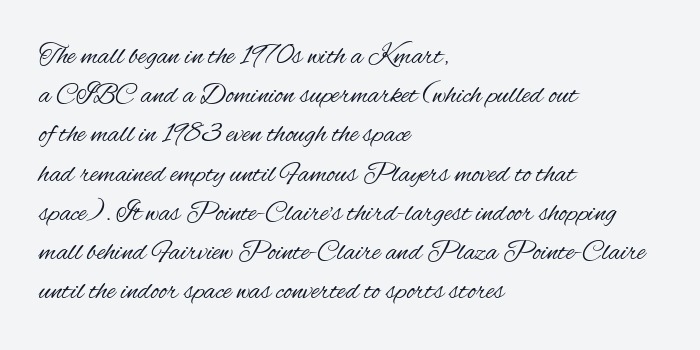
{"serif": "no", "bold": "no", "weight": "regular", "width": "condensed", "stroke_contrast": "medium", "x_height": "small", "monospaced": "no", "underline": "no", "align": "left", "line_spacing": "normal", "line_spacing_ratio": 1.4, "letter_spacing": "normal", "letter_spacing_em": 0.0, "glyph_px": 28}
